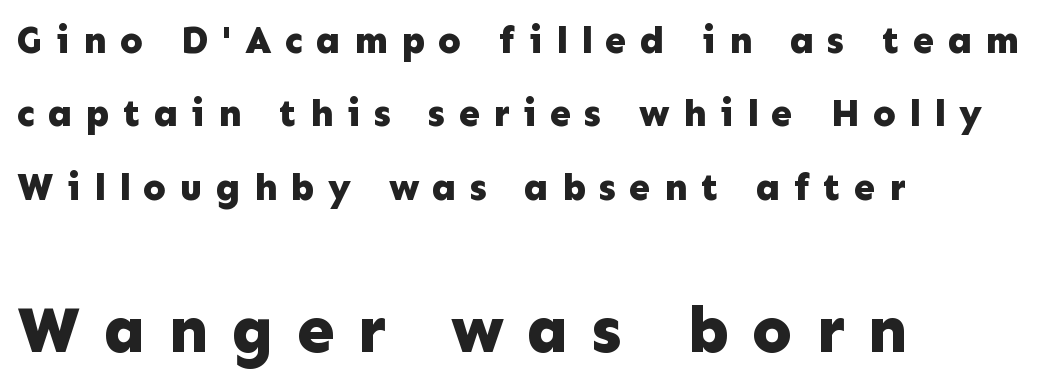
The image shows 66 px bold sans-serif type, upright; set left-aligned, loose line spacing (1.93x), unusually wide letter spacing (+0.35 em), not underlined; the second (bottom) block is 1.74x larger; low stroke contrast and a medium x-height.
